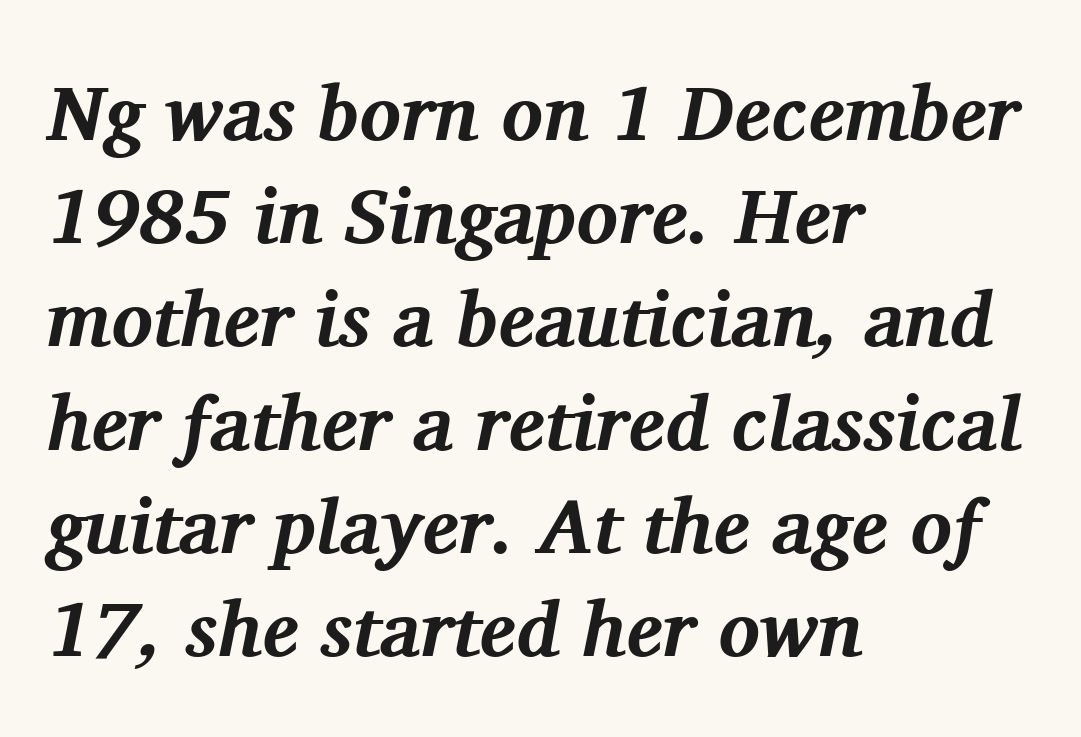
These words are printed bold, with thick strokes throughout. The gap between lines stays unmarked. Nothing unusual about the tracking: characters are spaced as the font intends. One glance says typical: line gaps are just what's usual. A typesetter would call this proportional, since set widths differ per character. An italicized treatment has been applied to the whole sample.
